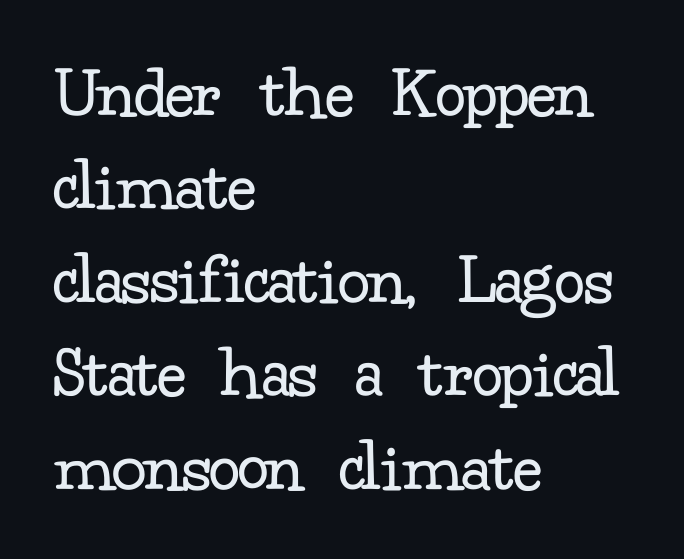
The image shows 76 px regular-weight serif type, upright; set left-aligned, line spacing 1.23x, normal letter spacing, not underlined; low stroke contrast and a small x-height.
